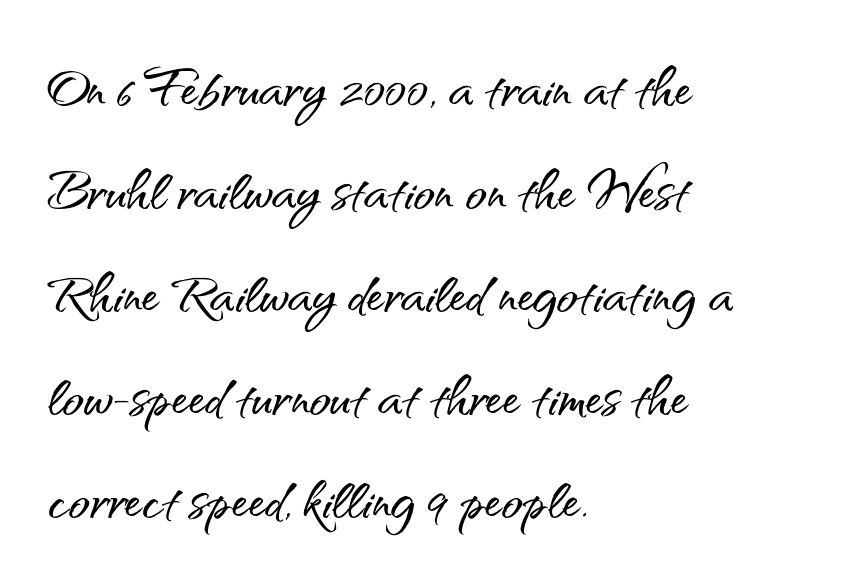
Q: Is the text italic (slanted)? A: Yes.
Q: Is the typeface a serif or a sans-serif typeface? A: Sans-serif.
Q: Is the text underlined? A: No.
Q: How is the paragraph aligned? A: Left-aligned.
Q: Is the spacing between letters normal or unusually wide? A: Normal.
Q: Is the spacing between lines tight, normal or loose? A: Normal.
Q: Width (condensed, normal, or wide)? A: Normal.
Q: Stroke contrast? A: Medium.
Q: x-height? A: Small.
Q: Monospaced? A: No.
